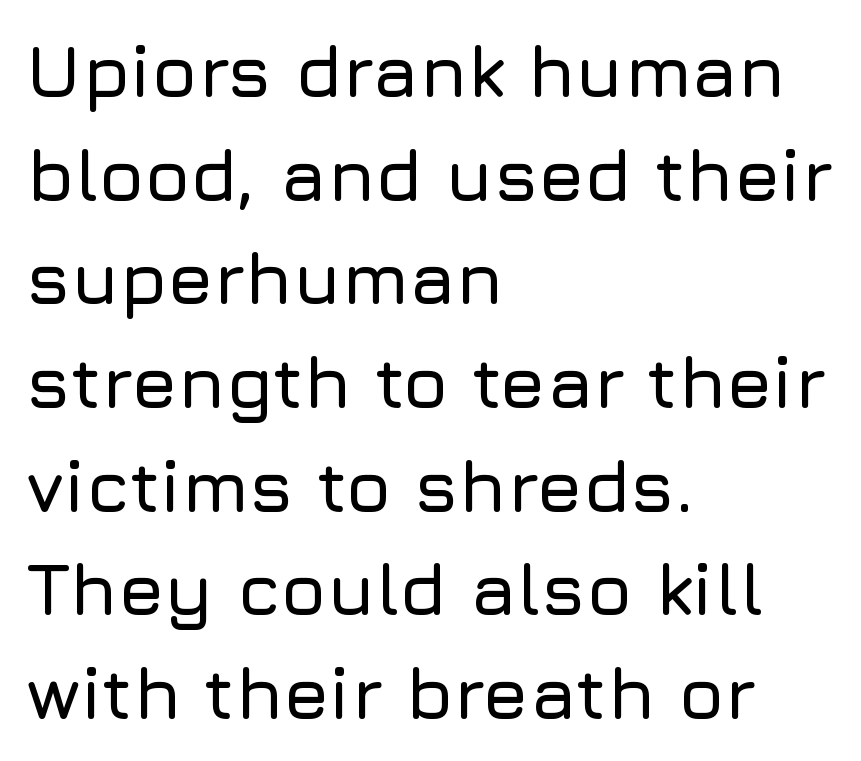
Q: Is the text italic (slanted)? A: No, it is upright.
Q: Is the typeface a serif or a sans-serif typeface? A: Sans-serif.
Q: Is the text underlined? A: No.
Q: How is the paragraph aligned? A: Left-aligned.
Q: Is the spacing between letters normal or unusually wide? A: Normal.
Q: Is the spacing between lines tight, normal or loose? A: Normal.
Q: Width (condensed, normal, or wide)? A: Normal.
Q: Stroke contrast? A: Low.
Q: x-height? A: Medium.
Q: Monospaced? A: No.
